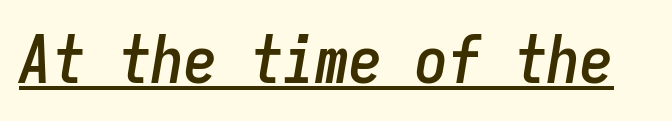
Observe the ordinary spacing: letters are neighbours, not strangers. Fixed-width glyphs throughout — classic coding-font behaviour. Quick note: italic. The sample's only ornament is a line tracing under the words.
